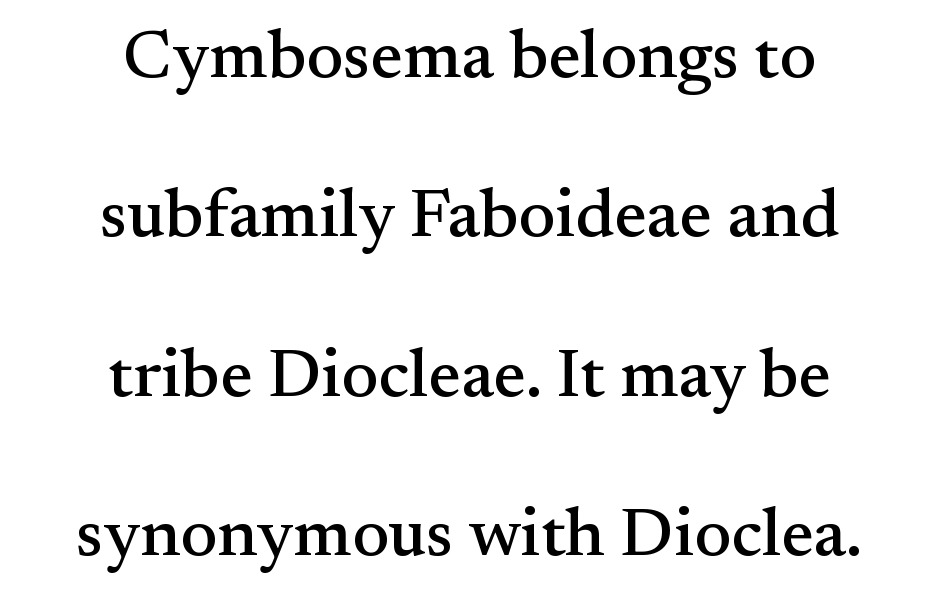
The image shows 69 px serif type, upright; set centered, loose line spacing (2.31x), normal letter spacing, not underlined; medium stroke contrast and a small x-height.
